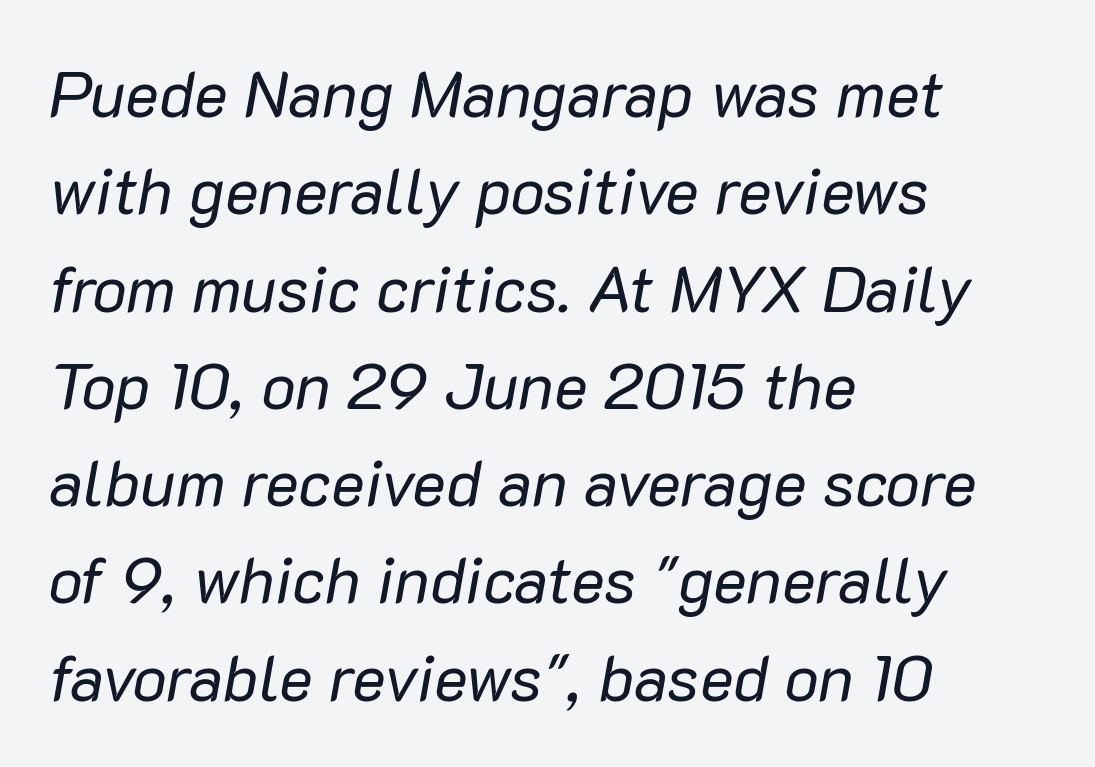
The image shows 64 px regular-weight type, italic (leaning right); set left-aligned, normal line spacing (1.52x), normal letter spacing, not underlined; low stroke contrast and a medium x-height.
